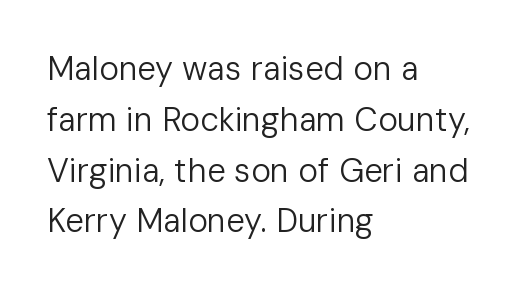
The image shows 33 px regular-weight sans-serif type, upright; set left-aligned, normal line spacing (1.54x), normal letter spacing, not underlined; low stroke contrast and a medium x-height.
